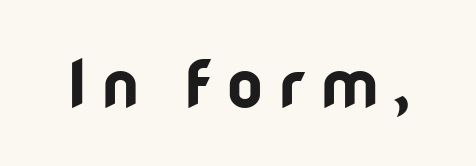
On the weight axis this lands at bold, roughly 700. Serifs: no, the terminals of the letterforms are clean. The zone under the glyphs is completely vacant. Note the varied advance widths — an 'i' is clearly narrower than an 'm'.
